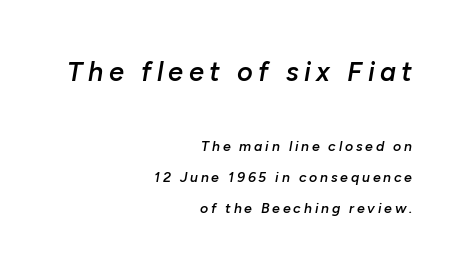
Q: Is the text bold? A: Semi-bold.
Q: Is the text italic (slanted)? A: Yes, it leans right by about 10 degrees.
Q: Is the text underlined? A: No.
Q: How is the paragraph aligned? A: Right-aligned.
Q: Is the spacing between letters normal or unusually wide? A: Unusually wide.
Q: Is the spacing between lines tight, normal or loose? A: Loose.
Q: Which block of text is set in a larger size, the first (top) or the second (bottom)? A: The first (top) one.
